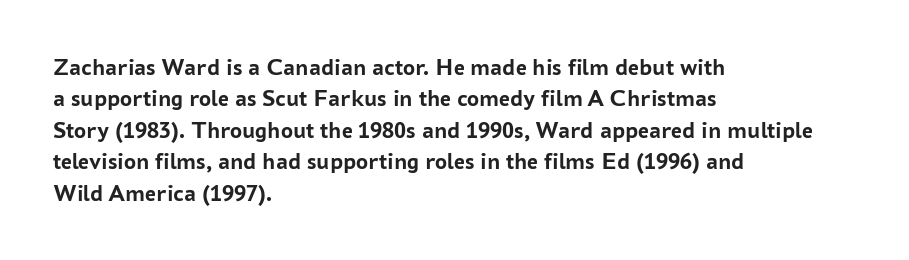
The image shows 24 px bold type, upright; set left-aligned, normal line spacing (1.31x), normal letter spacing, not underlined.
